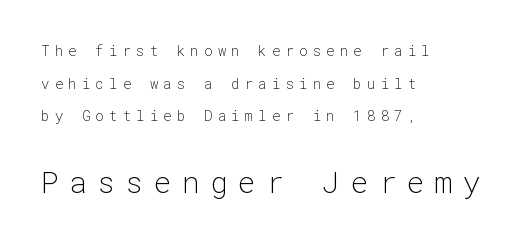
{"serif": "no", "italic": "no", "bold": "no", "weight": "light", "width": "normal", "stroke_contrast": "low", "x_height": "medium", "monospaced": "yes", "underline": "no", "align": "left", "line_spacing": "loose", "line_spacing_ratio": 2.33, "letter_spacing": "wide", "letter_spacing_em": 0.37, "larger_block": "second", "size_ratio": 2.07, "glyph_px": 29}
